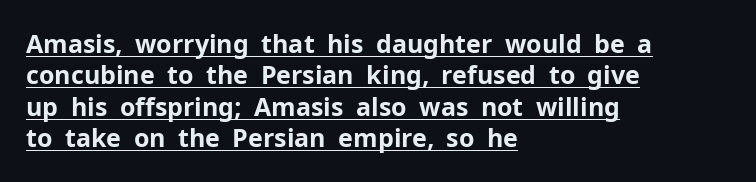
The passage shown is emphatically bold. Check the space under the baseline: a stroke is drawn there. One-word summary of the alignment: left. The type sits square on the baseline with zero lean.
